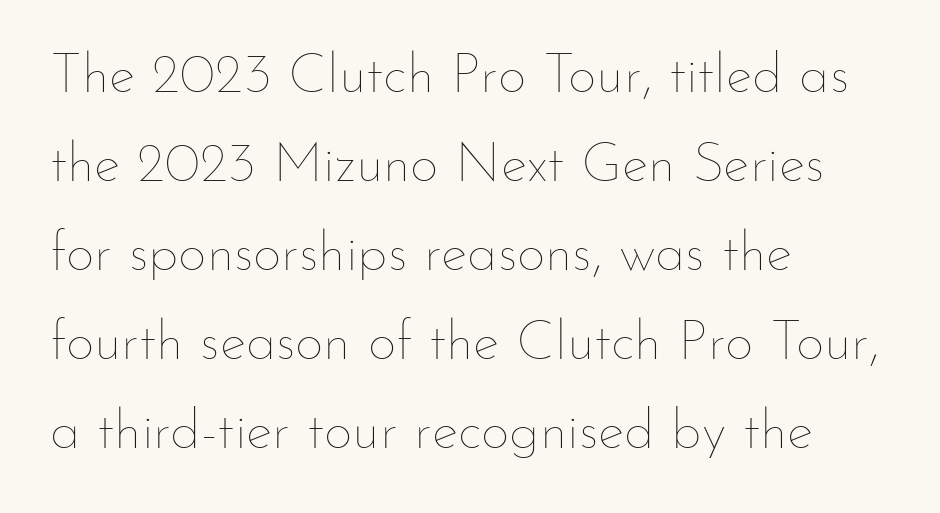
The image shows 56 px thin type, upright; set left-aligned, normal line spacing (1.59x), normal letter spacing, not underlined; low stroke contrast and a small x-height.
